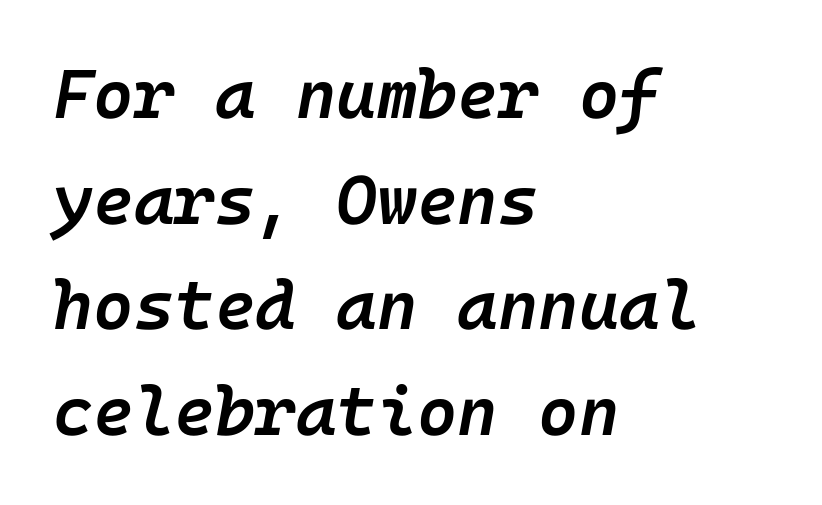
The image shows 69 px semibold type, italic (leaning right); set left-aligned, normal line spacing (1.53x), normal letter spacing, not underlined; low stroke contrast and a medium x-height.
